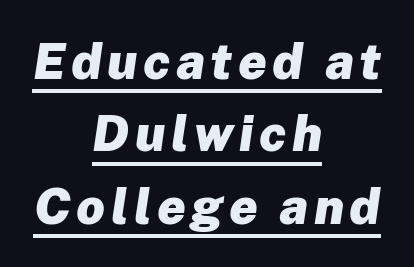
The image shows 50 px heavy type, italic (leaning right); set centered, normal line spacing (1.45x), underlined; low stroke contrast and a medium x-height.
